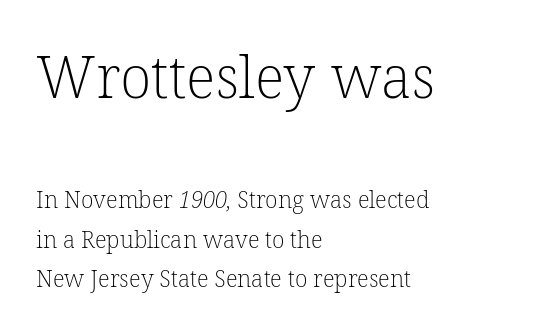
The image shows 58 px light serif type; set left-aligned, line spacing 1.73x, normal letter spacing, not underlined; the first (top) block is 2.52x larger; low stroke contrast and a medium x-height.
